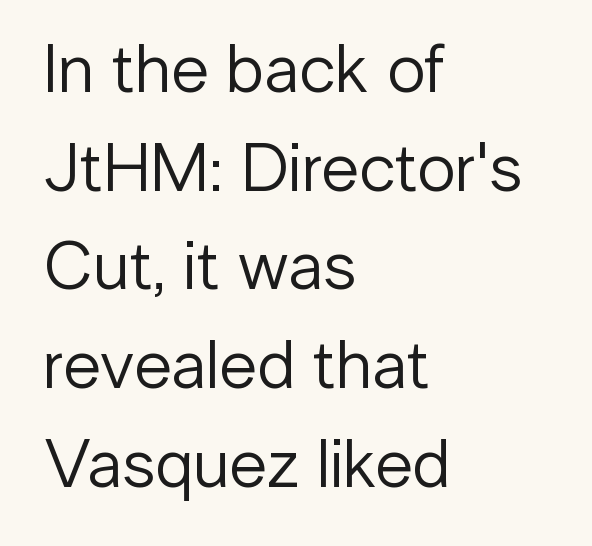
The image shows 69 px regular-weight sans-serif type, upright; set left-aligned, normal line spacing (1.43x), normal letter spacing, not underlined; low stroke contrast and a medium x-height.
